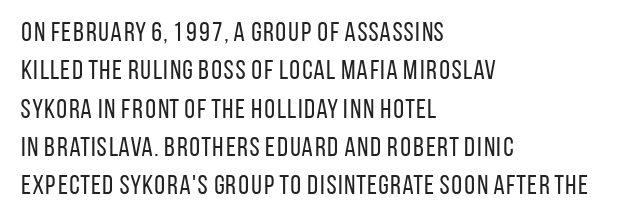
Every row of glyphs begins at an identical x-position on the left. A roman cut, with each character standing at attention. Does the leading feel generous? No, just average. The tracking reads as untouched default to a designer's eye.
